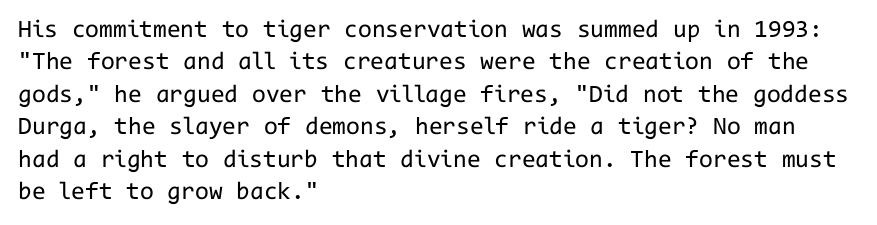
{"italic": "no", "bold": "no", "underline": "no", "align": "left", "line_spacing": "normal", "line_spacing_ratio": 1.3, "letter_spacing": "normal", "letter_spacing_em": 0.0, "glyph_px": 25}
